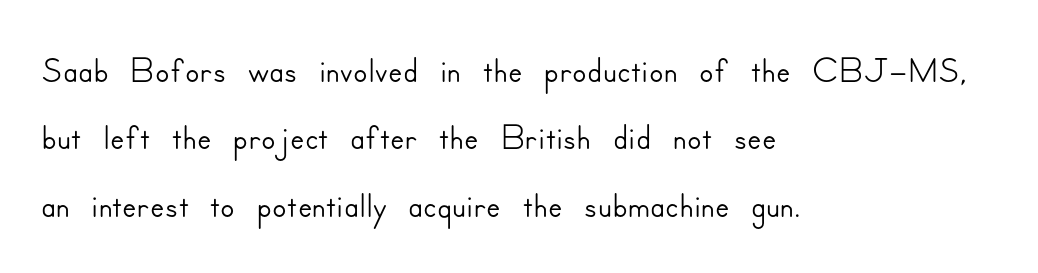
{"serif": "no", "italic": "no", "width": "normal", "stroke_contrast": "low", "x_height": "small", "monospaced": "no", "underline": "no", "align": "left", "line_spacing": "normal", "line_spacing_ratio": 1.27, "letter_spacing": "normal", "letter_spacing_em": 0.0, "glyph_px": 53}
